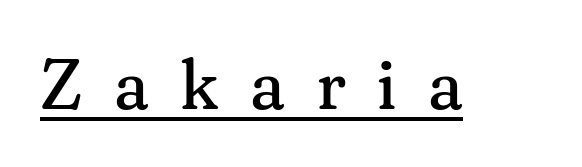
{"serif": "yes", "italic": "no", "bold": "no", "weight": "regular", "width": "normal", "stroke_contrast": "medium", "x_height": "small", "monospaced": "no", "underline": "yes", "letter_spacing": "wide", "letter_spacing_em": 0.45, "glyph_px": 70}
